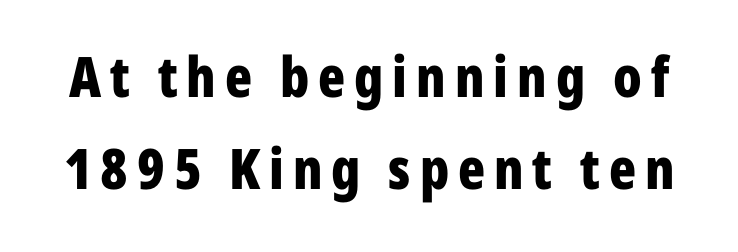
Q: Is the text bold? A: Yes.
Q: Is the text italic (slanted)? A: No, it is upright.
Q: Is the typeface a serif or a sans-serif typeface? A: Sans-serif.
Q: Is the text underlined? A: No.
Q: Is the spacing between lines tight, normal or loose? A: Normal.
Q: Width (condensed, normal, or wide)? A: Condensed.
Q: Stroke contrast? A: Low.
Q: x-height? A: Medium.
Q: Monospaced? A: No.
